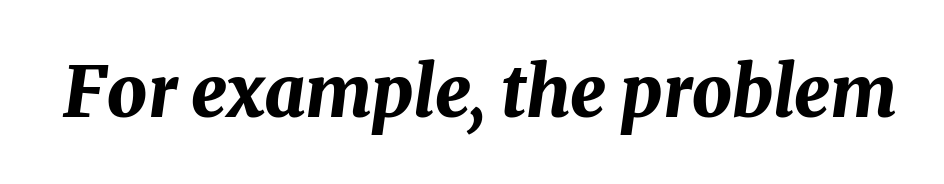
{"italic": "yes", "lean": "right", "slant_degrees": 8, "bold": "yes", "weight": "bold", "width": "normal", "stroke_contrast": "medium", "x_height": "medium", "monospaced": "no", "underline": "no", "letter_spacing": "normal", "letter_spacing_em": 0.0, "glyph_px": 71}
